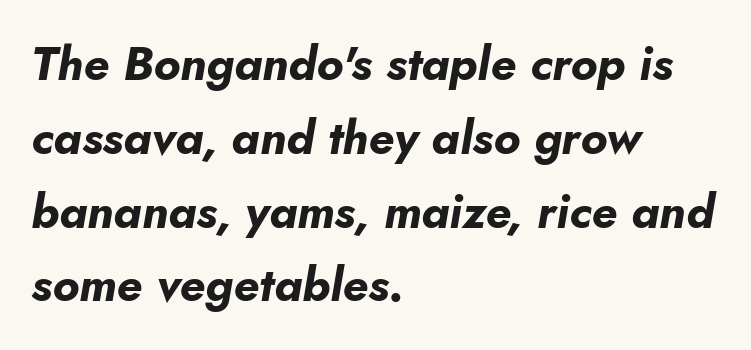
Q: Is the text bold? A: Yes.
Q: Is the text italic (slanted)? A: Yes, it leans right by about 10 degrees.
Q: Is the text underlined? A: No.
Q: How is the paragraph aligned? A: Left-aligned.
Q: Is the spacing between letters normal or unusually wide? A: Normal.
Q: Is the spacing between lines tight, normal or loose? A: Normal.
Q: Width (condensed, normal, or wide)? A: Normal.
Q: Stroke contrast? A: Low.
Q: x-height? A: Small.
Q: Monospaced? A: No.
